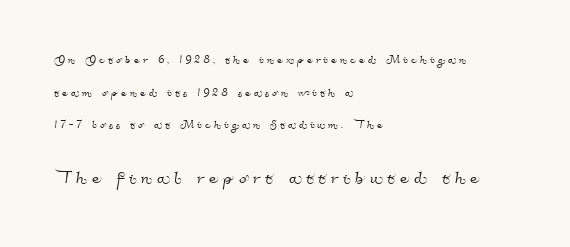
Caption: upper text group reduced, lower text group enlarged. This block would shrink considerably if given ordinary leading; it's expanded now. Descenders hang freely into open space. A student would call this left alignment; a typographer would say flush left, rag right. Caption: expanded tracking, letters set apart.
